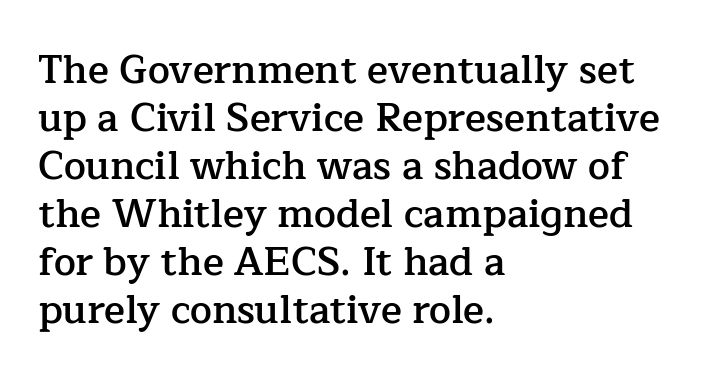
Type without underlining. The rendering anchors every line to the left-hand side. Spacing between characters is what you'd get straight out of the box. Weight: semibold (demi).
